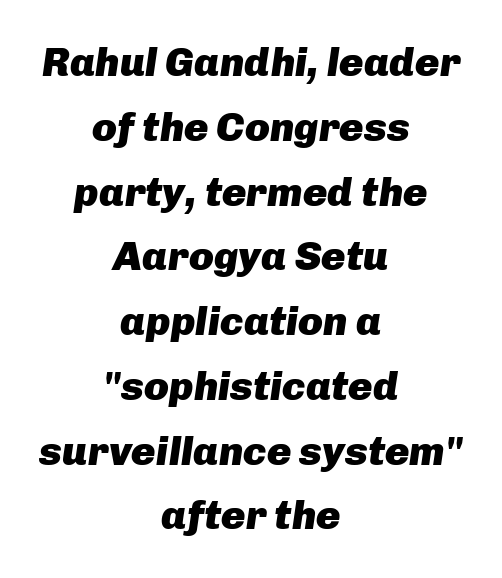
{"italic": "yes", "lean": "right", "slant_degrees": 8, "bold": "yes", "weight": "heavy", "width": "normal", "stroke_contrast": "low", "x_height": "medium", "monospaced": "no", "underline": "no", "align": "center", "line_spacing": "normal", "line_spacing_ratio": 1.58, "letter_spacing": "normal", "letter_spacing_em": 0.0, "glyph_px": 41}
